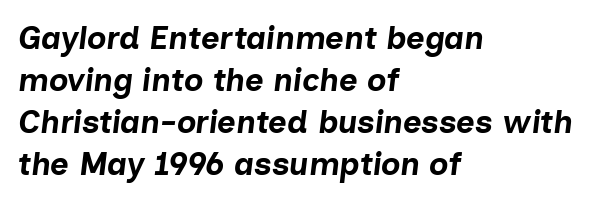
Summary of vertical rhythm: regular, with standard interline spacing. There is no visible air inserted between adjacent glyphs. Visually the block forms a straight wall on the left and a jagged coastline on the right. Proportional: the letters do not fall into vertical columns. No word sits above an underline. Caption: bold face, heavy strokes.
